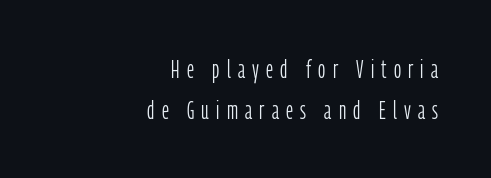
{"italic": "no", "bold": "no", "underline": "no", "align": "right", "line_spacing": "normal", "line_spacing_ratio": 1.63, "letter_spacing": "wide", "letter_spacing_em": 0.29, "glyph_px": 25}
